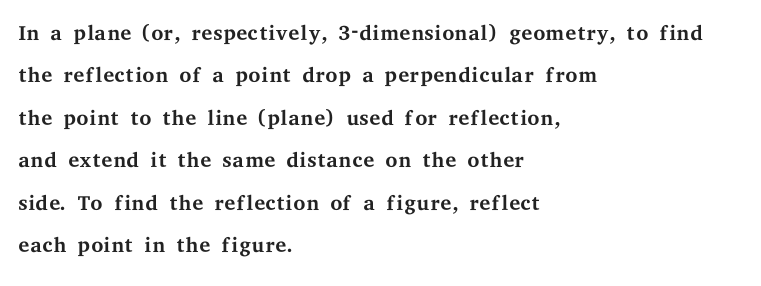
Q: Is the text bold? A: No.
Q: Is the text italic (slanted)? A: No, it is upright.
Q: Is the typeface a serif or a sans-serif typeface? A: Serif.
Q: Is the text underlined? A: No.
Q: How is the paragraph aligned? A: Left-aligned.
Q: Is the spacing between letters normal or unusually wide? A: Normal.
Q: Is the spacing between lines tight, normal or loose? A: Normal.
Q: Width (condensed, normal, or wide)? A: Wide.
Q: Stroke contrast? A: Medium.
Q: x-height? A: Medium.
Q: Monospaced? A: No.
